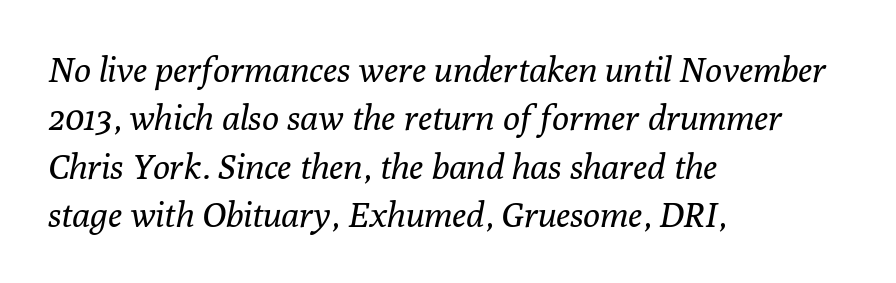
Has an underline been added? It has not. Counters stay open thanks to moderate or lighter strokes. Compared with ordinary roman type, these characters are visibly tilted. Layout note: lines flush left. Whoever set this chose a conventional vertical rhythm. Inter-character spacing is left at the font's built-in metrics.
